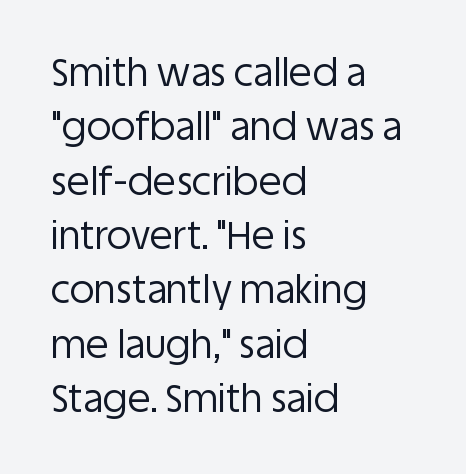
Q: Is the text bold? A: No.
Q: Is the text italic (slanted)? A: No, it is upright.
Q: Is the typeface a serif or a sans-serif typeface? A: Sans-serif.
Q: Is the text underlined? A: No.
Q: How is the paragraph aligned? A: Left-aligned.
Q: Is the spacing between letters normal or unusually wide? A: Normal.
Q: Is the spacing between lines tight, normal or loose? A: Normal.
Q: Width (condensed, normal, or wide)? A: Normal.
Q: Stroke contrast? A: Low.
Q: x-height? A: Large.
Q: Monospaced? A: No.
